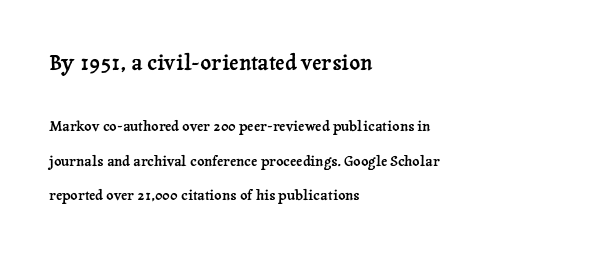
The image shows 21 px text type, upright; set left-aligned, loose line spacing (2.45x), normal letter spacing, not underlined; the first (top) block is 1.5x larger.
